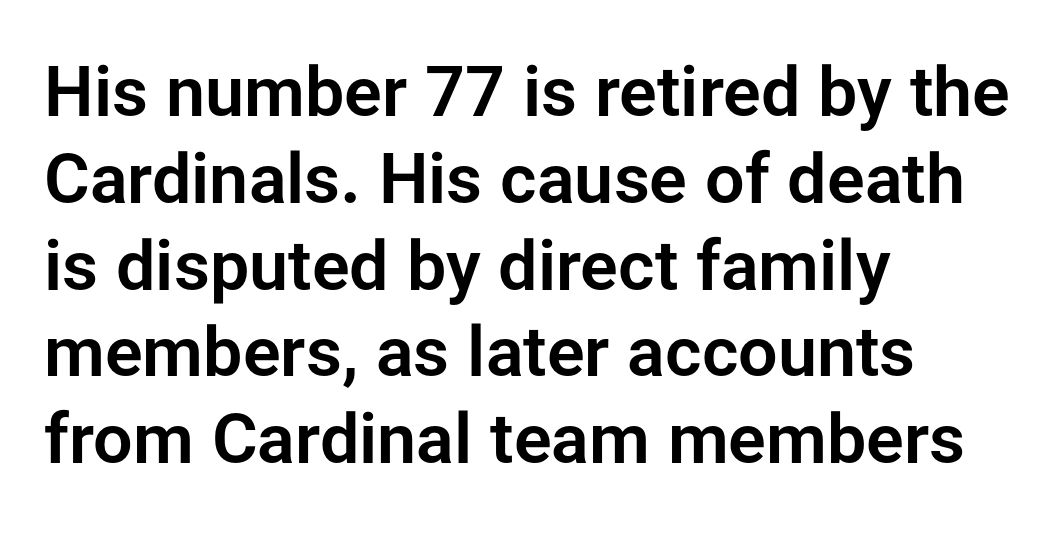
Unlike a traditional serif, this face leaves its strokes unadorned. Underline: absent. The paragraph shown leans on its left margin. This sample uses plain, unmodified letter spacing. Spacing verdict: proportional, widths tailored to each character.
